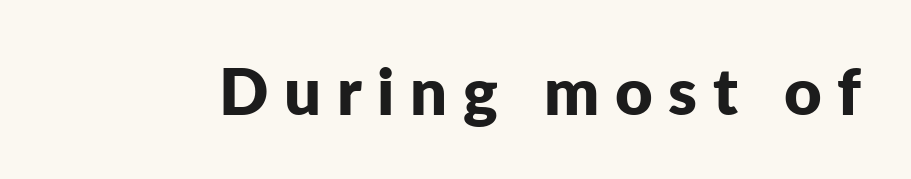
{"serif": "no", "italic": "no", "bold": "yes", "weight": "bold", "width": "normal", "stroke_contrast": "low", "x_height": "medium", "monospaced": "no", "underline": "no", "letter_spacing": "wide", "letter_spacing_em": 0.24, "glyph_px": 65}
